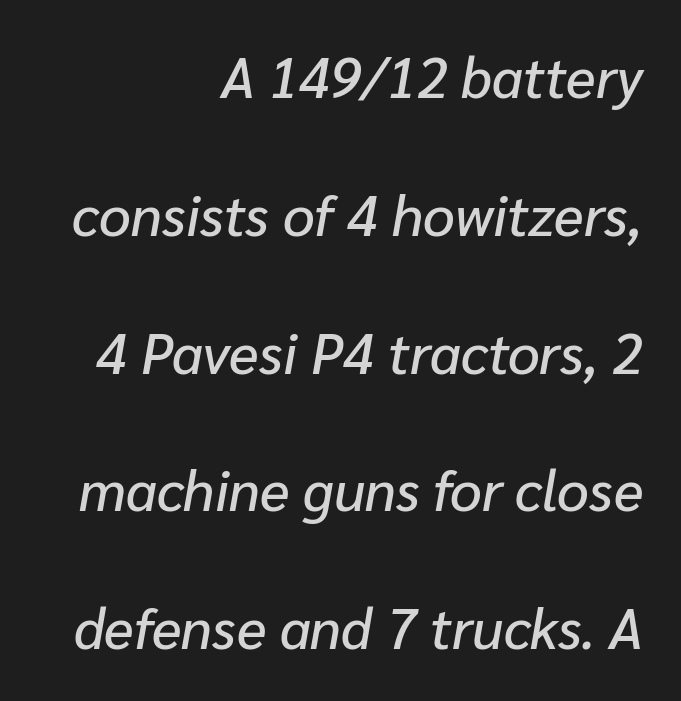
This sample has the flowing, uneven cadence of proportional lettering. Line spacing here is loose. The tracking reads as untouched default to a designer's eye. Each row of text sits above clean, open space.
